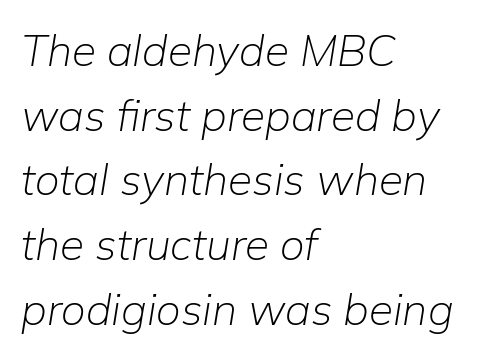
Q: Is the text bold? A: No.
Q: Is the text italic (slanted)? A: Yes, it leans right by about 9 degrees.
Q: Is the text underlined? A: No.
Q: How is the paragraph aligned? A: Left-aligned.
Q: Is the spacing between letters normal or unusually wide? A: Normal.
Q: Is the spacing between lines tight, normal or loose? A: Normal.
Q: Width (condensed, normal, or wide)? A: Normal.
Q: Stroke contrast? A: Low.
Q: x-height? A: Medium.
Q: Monospaced? A: No.
